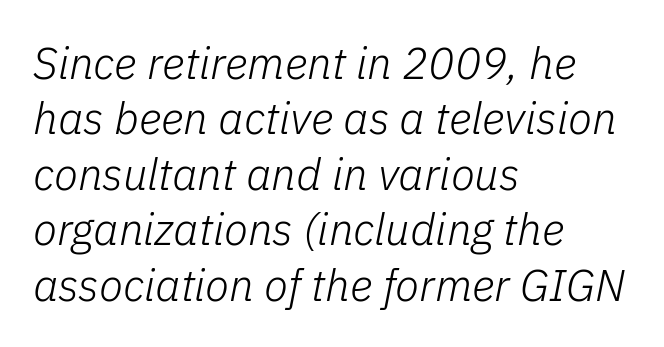
{"italic": "yes", "lean": "right", "slant_degrees": 11, "bold": "no", "weight": "light", "width": "normal", "stroke_contrast": "low", "x_height": "medium", "monospaced": "no", "underline": "no", "align": "left", "line_spacing": "normal", "line_spacing_ratio": 1.26, "letter_spacing": "normal", "letter_spacing_em": 0.0, "glyph_px": 44}
